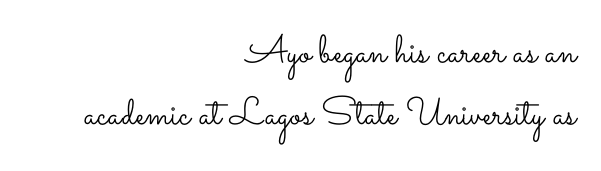
Is this a fixed-width face? No — the glyphs have proportional, varying widths. Only glyphs here, with clear space below each row. Students, note that the glyphs here touch the page at normal intervals. These glyphs show unthickened strokes, regular width or finer.
